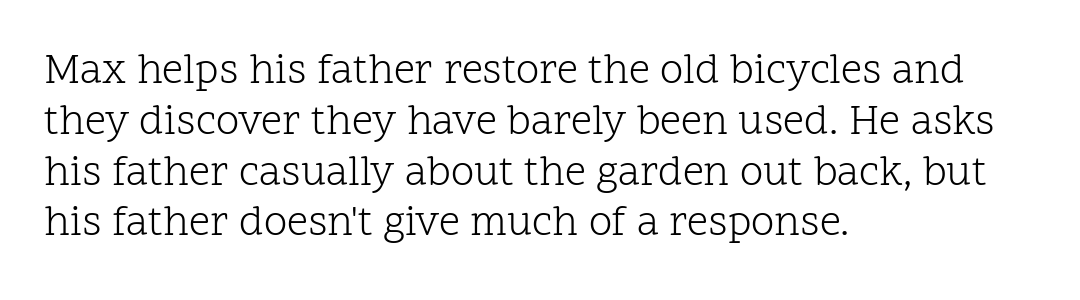
Q: Is the text bold? A: No.
Q: Is the text italic (slanted)? A: No, it is upright.
Q: Is the typeface a serif or a sans-serif typeface? A: Serif.
Q: Is the text underlined? A: No.
Q: How is the paragraph aligned? A: Left-aligned.
Q: Is the spacing between letters normal or unusually wide? A: Normal.
Q: Width (condensed, normal, or wide)? A: Normal.
Q: Stroke contrast? A: Low.
Q: x-height? A: Medium.
Q: Monospaced? A: No.
